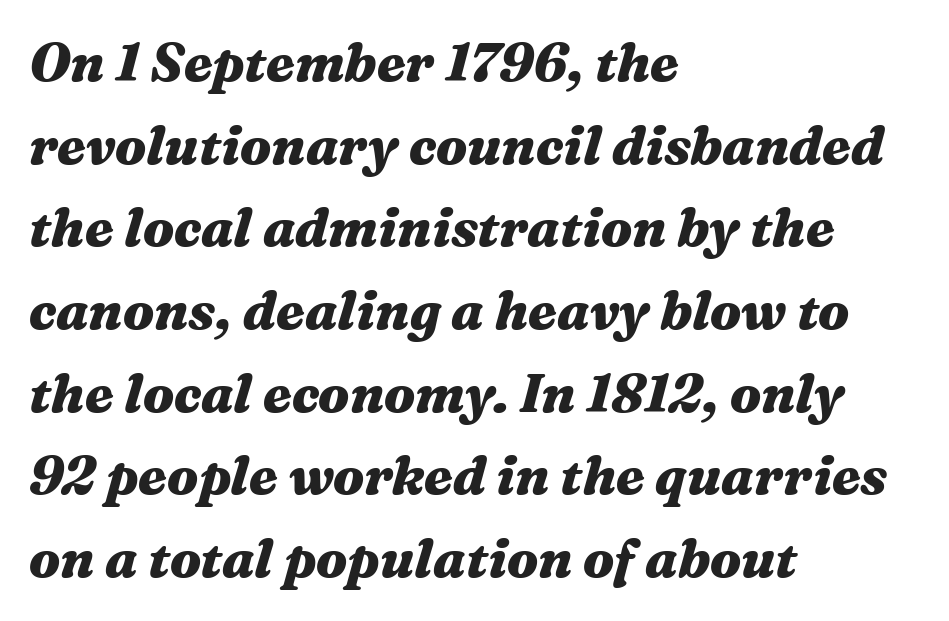
Q: Is the text bold? A: Yes.
Q: Is the text italic (slanted)? A: Yes, it leans right by about 16 degrees.
Q: Is the text underlined? A: No.
Q: How is the paragraph aligned? A: Left-aligned.
Q: Is the spacing between letters normal or unusually wide? A: Normal.
Q: Is the spacing between lines tight, normal or loose? A: Normal.
Q: Width (condensed, normal, or wide)? A: Wide.
Q: Stroke contrast? A: Medium.
Q: x-height? A: Medium.
Q: Monospaced? A: No.
